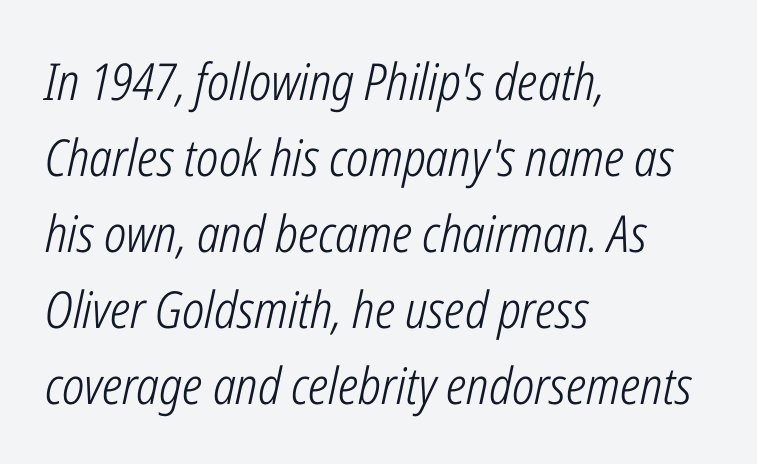
{"italic": "yes", "lean": "right", "slant_degrees": 12, "bold": "no", "weight": "light", "width": "condensed", "stroke_contrast": "low", "x_height": "medium", "monospaced": "no", "underline": "no", "align": "left", "line_spacing": "normal", "line_spacing_ratio": 1.49, "letter_spacing": "normal", "letter_spacing_em": 0.0, "glyph_px": 51}
